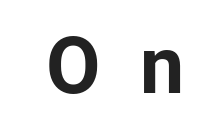
This sample uses a sans-serif face. The strokes are fattened all the way to bold. These lines are rendered in a variable-pitch font. Rendered with straight, roman letterforms. Lines of text with bare space underneath.
